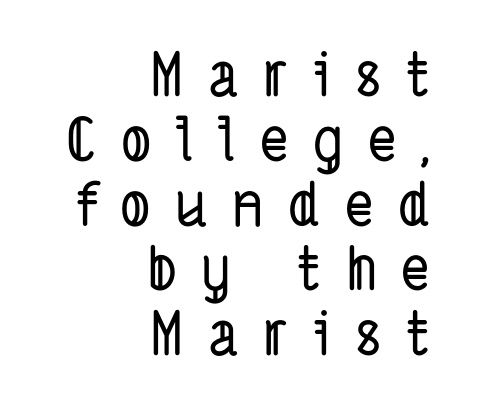
The image shows 60 px condensed sans-serif type; set right-aligned, tight line spacing (1.08x), unusually wide letter spacing (+0.41 em), not underlined; low stroke contrast and a medium x-height.
